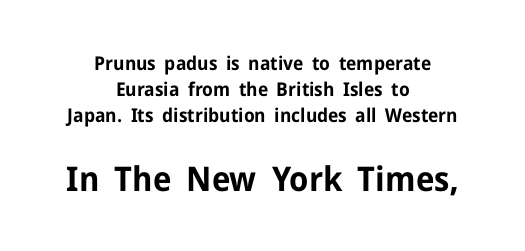
The image shows 34 px bold sans-serif type, upright; set centered, normal line spacing (1.37x), normal letter spacing, not underlined; the second (bottom) block is 1.79x larger; low stroke contrast and a medium x-height.
